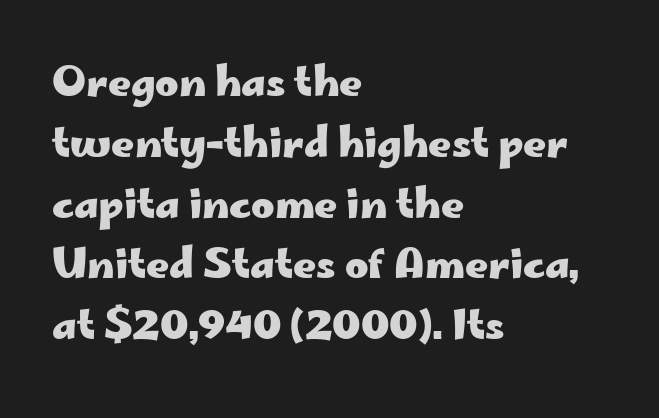
{"serif": "no", "italic": "no", "bold": "yes", "weight": "heavy", "width": "wide", "stroke_contrast": "low", "x_height": "small", "monospaced": "no", "underline": "no", "align": "left", "line_spacing": "normal", "line_spacing_ratio": 1.52, "letter_spacing": "normal", "letter_spacing_em": 0.0, "glyph_px": 40}
